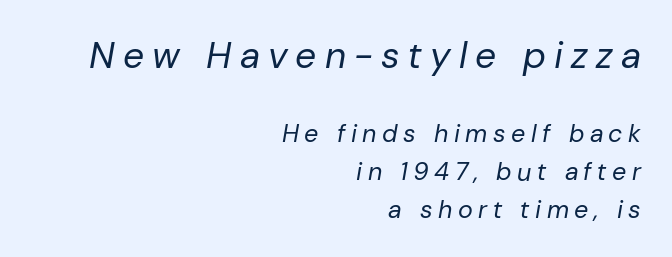
{"italic": "yes", "lean": "right", "slant_degrees": 10, "bold": "no", "weight": "regular", "width": "normal", "stroke_contrast": "low", "x_height": "medium", "monospaced": "no", "underline": "no", "align": "right", "line_spacing": "normal", "line_spacing_ratio": 1.52, "letter_spacing": "wide", "letter_spacing_em": 0.22, "larger_block": "first", "size_ratio": 1.48, "glyph_px": 37}
